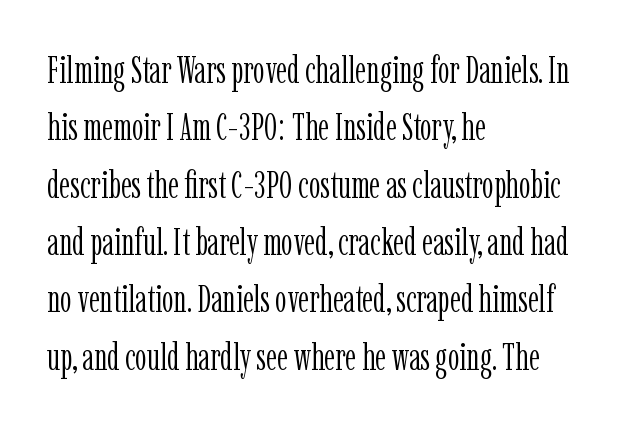
Q: Is the text bold? A: No.
Q: Is the text italic (slanted)? A: No, it is upright.
Q: Is the typeface a serif or a sans-serif typeface? A: Serif.
Q: Is the text underlined? A: No.
Q: How is the paragraph aligned? A: Left-aligned.
Q: Is the spacing between letters normal or unusually wide? A: Normal.
Q: Is the spacing between lines tight, normal or loose? A: Normal.
Q: Width (condensed, normal, or wide)? A: Condensed.
Q: Stroke contrast? A: Low.
Q: x-height? A: Medium.
Q: Monospaced? A: No.
